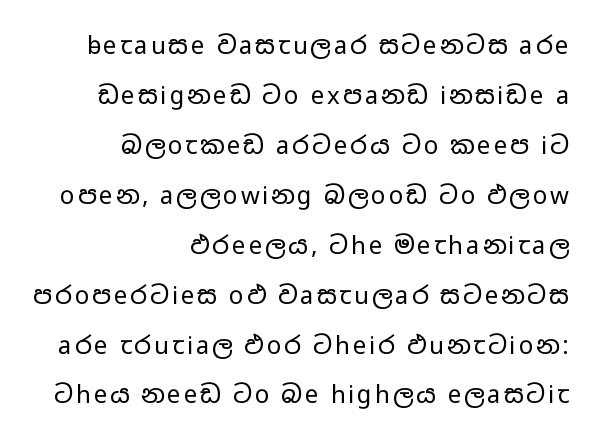
{"italic": "no", "bold": "no", "underline": "no", "align": "right", "line_spacing": "loose", "line_spacing_ratio": 2.08, "glyph_px": 24}
